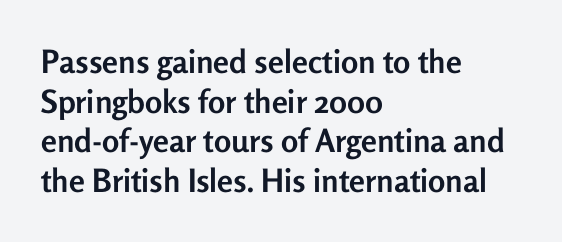
Q: Is the text bold? A: Yes.
Q: Is the text italic (slanted)? A: No, it is upright.
Q: Is the typeface a serif or a sans-serif typeface? A: Sans-serif.
Q: Is the text underlined? A: No.
Q: How is the paragraph aligned? A: Left-aligned.
Q: Is the spacing between letters normal or unusually wide? A: Normal.
Q: Width (condensed, normal, or wide)? A: Normal.
Q: Stroke contrast? A: Low.
Q: x-height? A: Medium.
Q: Monospaced? A: No.
